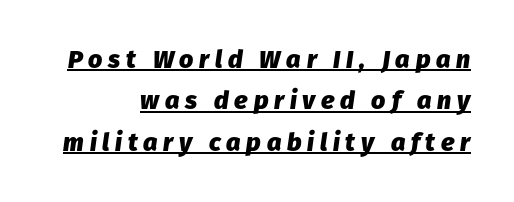
The image shows 25 px bold type, italic (leaning right); set right-aligned, normal line spacing (1.66x), unusually wide letter spacing (+0.23 em), underlined.
